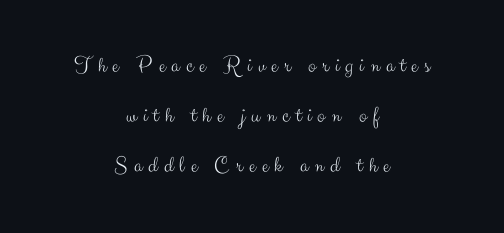
The image shows 23 px text type; set centered, loose line spacing (2.18x), unusually wide letter spacing (+0.27 em), not underlined.
